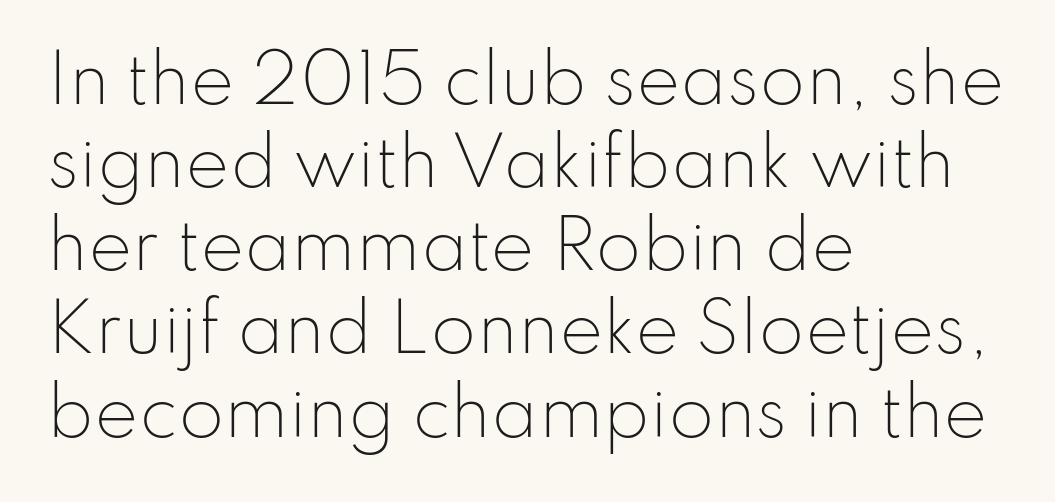
Q: Is the text bold? A: No.
Q: Is the text italic (slanted)? A: No, it is upright.
Q: Is the typeface a serif or a sans-serif typeface? A: Sans-serif.
Q: Is the text underlined? A: No.
Q: How is the paragraph aligned? A: Left-aligned.
Q: Is the spacing between letters normal or unusually wide? A: Normal.
Q: Is the spacing between lines tight, normal or loose? A: Normal.
Q: Width (condensed, normal, or wide)? A: Normal.
Q: Stroke contrast? A: Low.
Q: x-height? A: Small.
Q: Monospaced? A: No.
